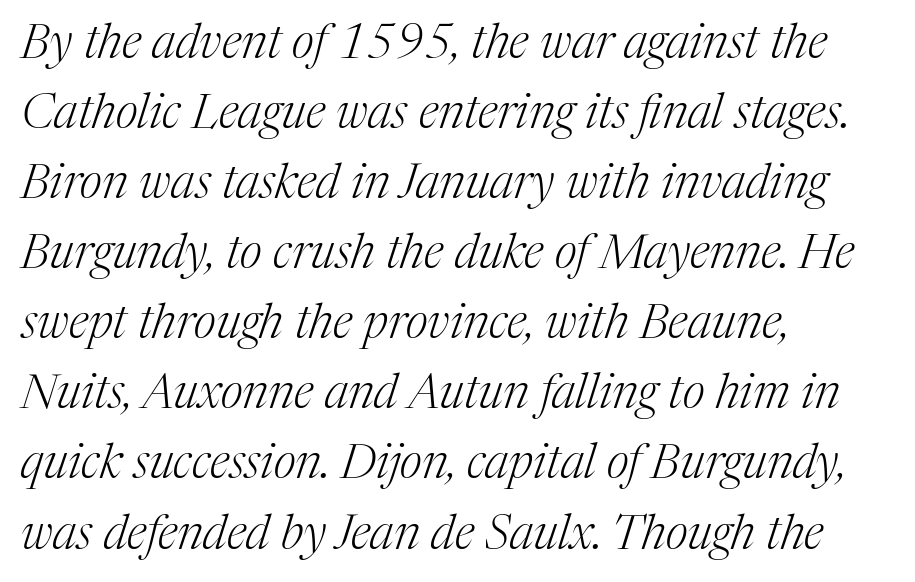
The image shows 48 px light serif type, italic (leaning right); set left-aligned, normal line spacing (1.46x), normal letter spacing, not underlined; medium stroke contrast and a medium x-height.
